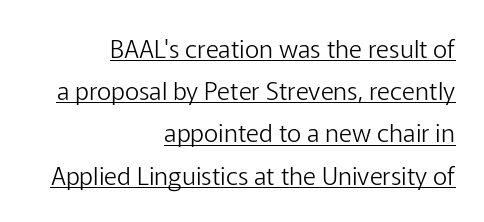
Q: Is the text bold? A: No.
Q: Is the text italic (slanted)? A: No, it is upright.
Q: Is the text underlined? A: Yes.
Q: How is the paragraph aligned? A: Right-aligned.
Q: Is the spacing between letters normal or unusually wide? A: Normal.
Q: Is the spacing between lines tight, normal or loose? A: Normal.
